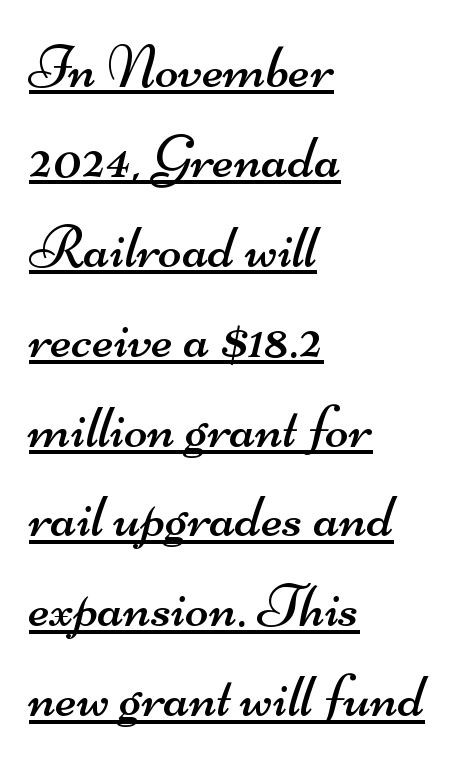
Q: Is the text bold? A: No.
Q: Is the typeface a serif or a sans-serif typeface? A: Sans-serif.
Q: Is the text underlined? A: Yes.
Q: How is the paragraph aligned? A: Left-aligned.
Q: Is the spacing between letters normal or unusually wide? A: Normal.
Q: Is the spacing between lines tight, normal or loose? A: Normal.
Q: Width (condensed, normal, or wide)? A: Wide.
Q: Stroke contrast? A: Medium.
Q: x-height? A: Small.
Q: Monospaced? A: No.
